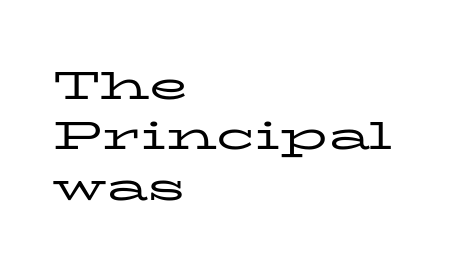
Q: Is the text bold? A: No.
Q: Is the text italic (slanted)? A: No, it is upright.
Q: Is the typeface a serif or a sans-serif typeface? A: Serif.
Q: Is the text underlined? A: No.
Q: How is the paragraph aligned? A: Left-aligned.
Q: Is the spacing between letters normal or unusually wide? A: Normal.
Q: Is the spacing between lines tight, normal or loose? A: Normal.
Q: Width (condensed, normal, or wide)? A: Wide.
Q: Stroke contrast? A: Low.
Q: x-height? A: Medium.
Q: Monospaced? A: No.
